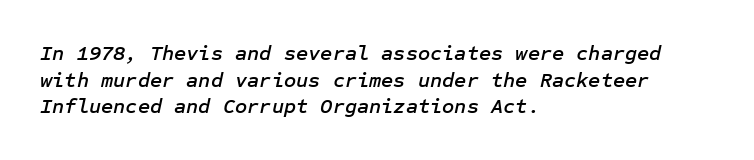
{"italic": "yes", "lean": "right", "slant_degrees": 12, "underline": "no", "align": "left", "line_spacing": "normal", "line_spacing_ratio": 1.27, "letter_spacing": "normal", "letter_spacing_em": 0.0, "glyph_px": 21}
